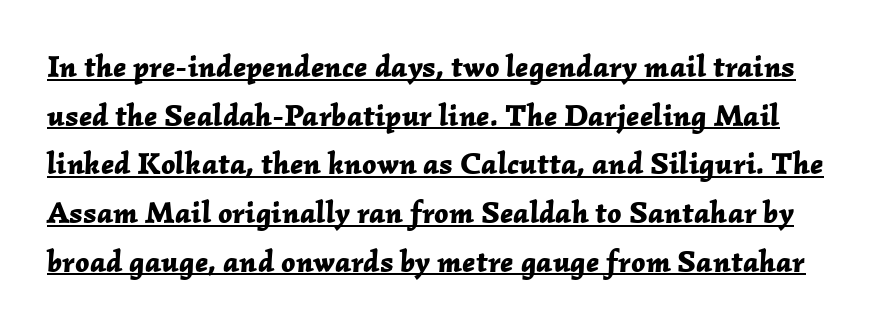
The image shows 31 px bold type, italic (leaning right); set normal line spacing (1.57x), normal letter spacing, underlined; low stroke contrast and a medium x-height.
